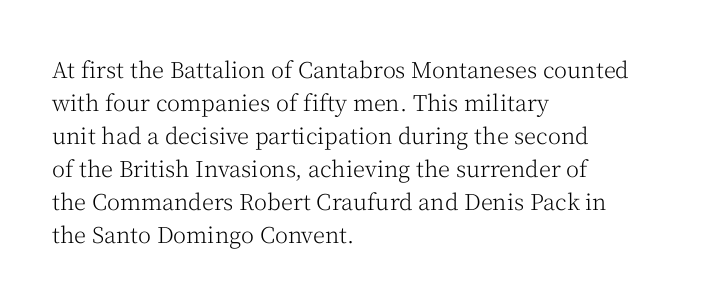
In terms of leading, this rendering sits right in the middle. Quick note: not italic, upright. Stems here are at most as thick as an everyday book face. Letter spacing: default.
